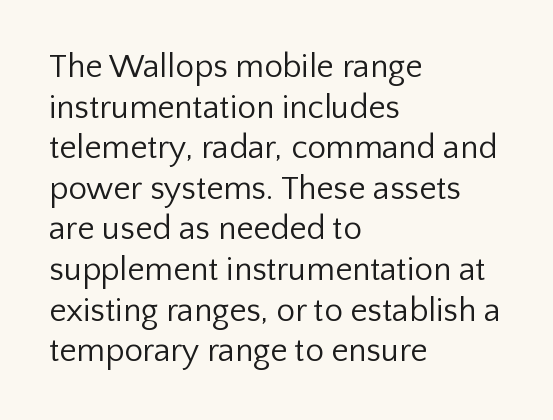
Q: Is the text bold? A: No.
Q: Is the text italic (slanted)? A: No, it is upright.
Q: Is the typeface a serif or a sans-serif typeface? A: Sans-serif.
Q: Is the text underlined? A: No.
Q: How is the paragraph aligned? A: Left-aligned.
Q: Is the spacing between letters normal or unusually wide? A: Normal.
Q: Width (condensed, normal, or wide)? A: Normal.
Q: Stroke contrast? A: Low.
Q: x-height? A: Medium.
Q: Monospaced? A: No.
